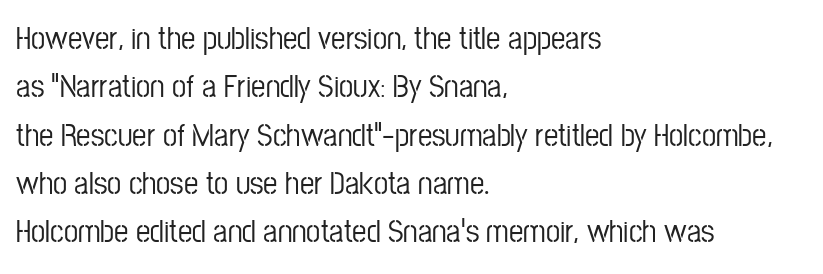
{"serif": "no", "italic": "no", "width": "condensed", "stroke_contrast": "low", "x_height": "medium", "monospaced": "no", "underline": "no", "align": "left", "line_spacing": "normal", "line_spacing_ratio": 1.51, "letter_spacing": "normal", "letter_spacing_em": 0.0, "glyph_px": 32}
